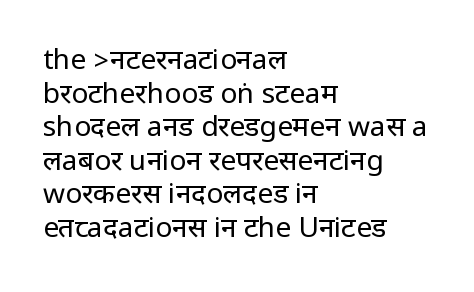
{"serif": "no", "italic": "no", "bold": "no", "weight": "regular", "width": "condensed", "stroke_contrast": "low", "underline": "no", "align": "left", "line_spacing_ratio": 1.2, "letter_spacing": "normal", "letter_spacing_em": 0.0, "glyph_px": 28}
